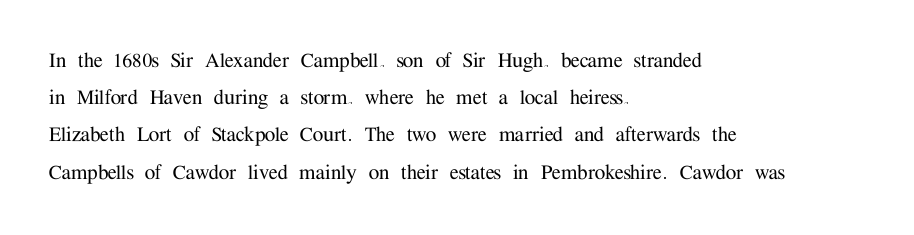
{"italic": "no", "underline": "no", "align": "left", "line_spacing": "normal", "line_spacing_ratio": 1.55, "letter_spacing": "normal", "letter_spacing_em": 0.0, "glyph_px": 24}
